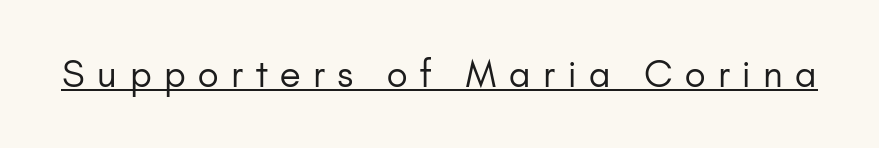
The image shows 36 px regular-weight sans-serif type, upright; set unusually wide letter spacing (+0.35 em), underlined; low stroke contrast and a small x-height.
